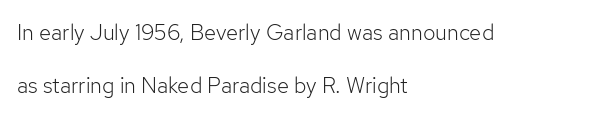
{"italic": "no", "bold": "no", "underline": "no", "align": "left", "line_spacing": "loose", "line_spacing_ratio": 2.4, "letter_spacing": "normal", "letter_spacing_em": 0.0, "glyph_px": 22}
